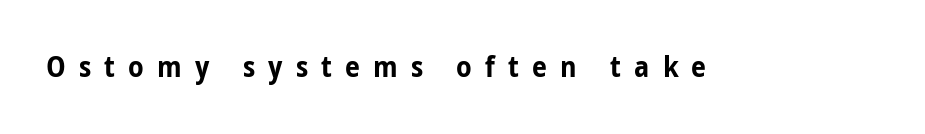
{"serif": "no", "italic": "no", "bold": "yes", "weight": "bold", "width": "condensed", "stroke_contrast": "low", "x_height": "medium", "monospaced": "no", "underline": "no", "letter_spacing": "wide", "letter_spacing_em": 0.44, "glyph_px": 30}
